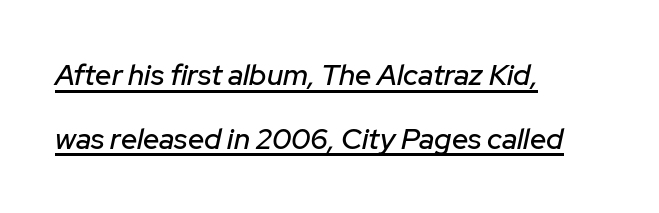
{"italic": "yes", "lean": "right", "slant_degrees": 12, "width": "normal", "stroke_contrast": "low", "x_height": "medium", "monospaced": "no", "underline": "yes", "align": "left", "line_spacing": "loose", "line_spacing_ratio": 2.19, "letter_spacing": "normal", "letter_spacing_em": 0.0, "glyph_px": 29}
